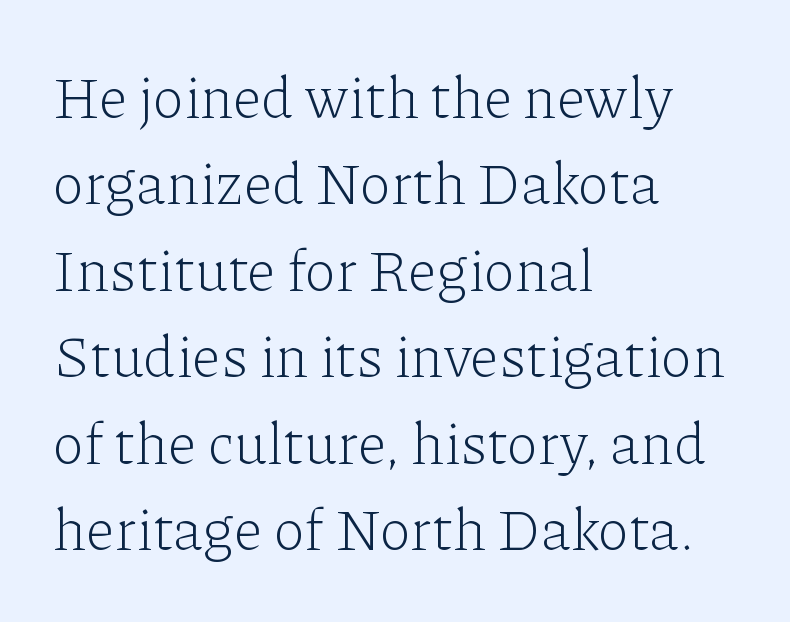
{"serif": "yes", "italic": "no", "bold": "no", "weight": "light", "width": "normal", "stroke_contrast": "low", "x_height": "medium", "monospaced": "no", "underline": "no", "align": "left", "line_spacing": "normal", "line_spacing_ratio": 1.49, "letter_spacing": "normal", "letter_spacing_em": 0.0, "glyph_px": 58}
